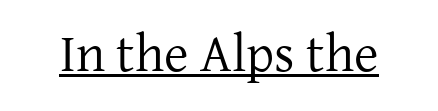
Q: Is the text bold? A: No.
Q: Is the text italic (slanted)? A: No, it is upright.
Q: Is the typeface a serif or a sans-serif typeface? A: Serif.
Q: Is the text underlined? A: Yes.
Q: Is the spacing between letters normal or unusually wide? A: Normal.
Q: Width (condensed, normal, or wide)? A: Normal.
Q: Stroke contrast? A: Low.
Q: x-height? A: Medium.
Q: Monospaced? A: No.
